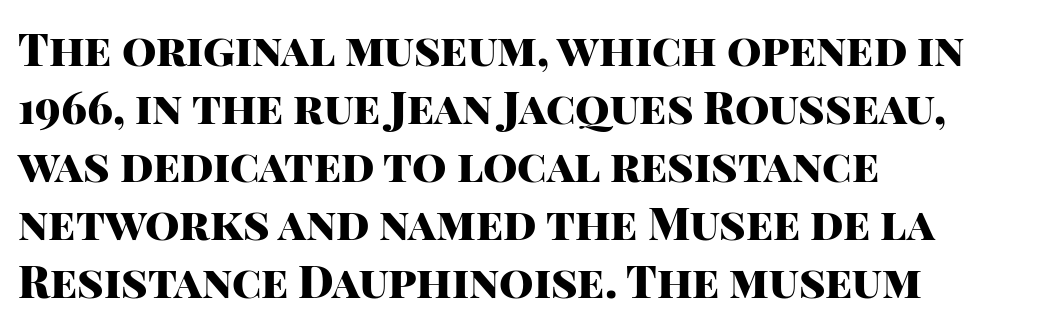
Each new line begins a customary step beneath the previous one. The letters sit at their default tracking, neither squeezed nor spread. The letters stand straight up with perfectly vertical stems. Note the varied advance widths — an 'i' is clearly narrower than an 'm'. Type style note: lacks serifs. Its strokes are broad and dark, the hallmark of bold type.
